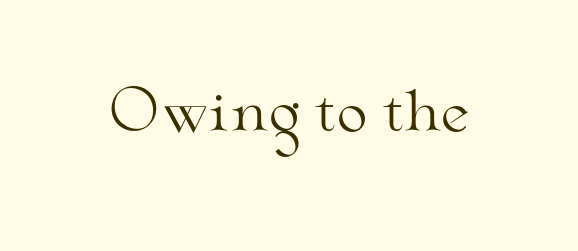
To sum up the face: it has serifs. Rendered with straight, roman letterforms. The rendering uses natural spacing where letterforms have individual widths. The strokes carry an ordinary text weight at most. Tracking here is standard; glyphs follow each other at the usual distance. The zone under the glyphs is completely vacant.
